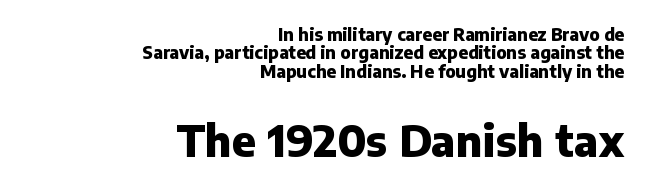
Thick stems and heavy bowls — unmistakably bold. Interline gaps are noticeably narrow in this sample. If you squint, the bottom block still reads clearly — it's the larger of the two. Here the designer chose a conventional face with non-uniform glyph widths. Nothing sits at the stroke ends, so this counts as sans-serif.
